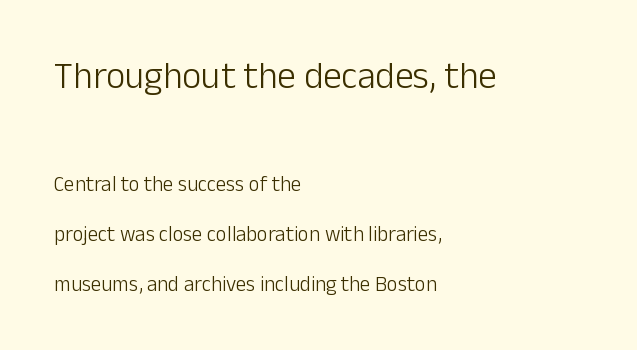
{"serif": "no", "italic": "no", "bold": "no", "weight": "light", "width": "normal", "stroke_contrast": "low", "x_height": "medium", "monospaced": "no", "underline": "no", "align": "left", "line_spacing": "loose", "line_spacing_ratio": 2.38, "letter_spacing": "normal", "letter_spacing_em": 0.0, "larger_block": "first", "size_ratio": 1.76, "glyph_px": 37}
